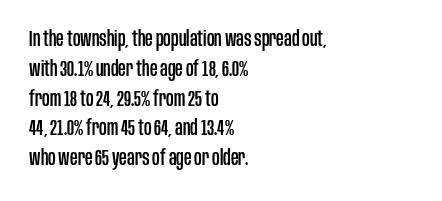
Which margin do the lines hug? The left one — the right edge is uneven. The letters stand upright; this is a roman face. Any mark beneath the type? The region is blank. The space between consecutive lines is moderate. No extra tracking has been applied to these lines.
